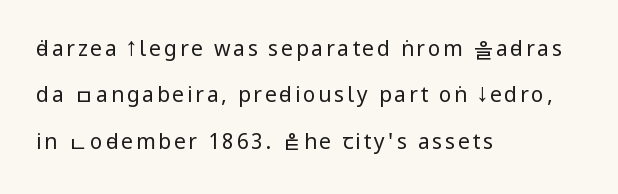
The image shows 21 px text type, upright; set left-aligned, loose line spacing (2.21x), not underlined.
